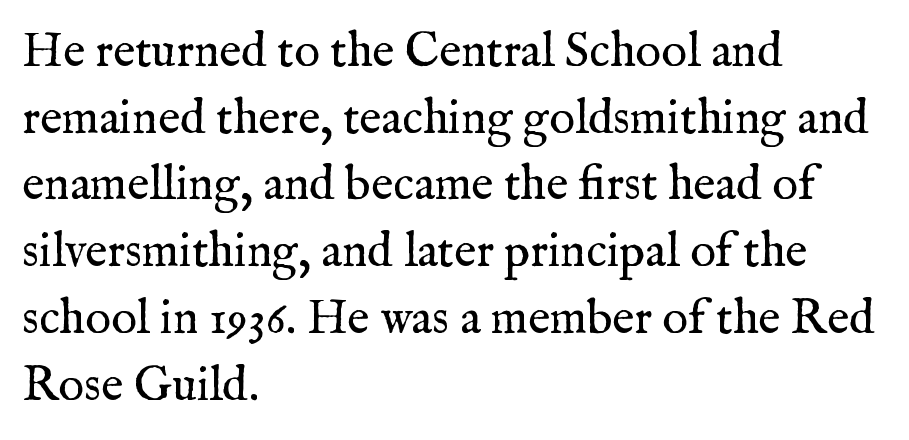
{"serif": "yes", "italic": "no", "bold": "no", "weight": "regular", "width": "normal", "stroke_contrast": "medium", "x_height": "medium", "monospaced": "no", "underline": "no", "align": "left", "line_spacing": "normal", "line_spacing_ratio": 1.39, "letter_spacing": "normal", "letter_spacing_em": 0.0, "glyph_px": 48}
